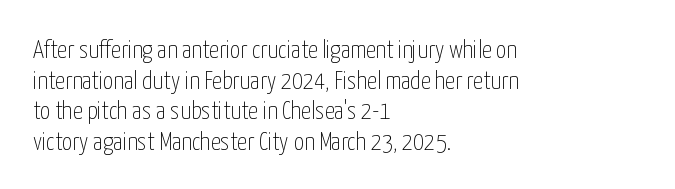
{"italic": "no", "bold": "no", "underline": "no", "align": "left", "line_spacing_ratio": 1.23, "letter_spacing": "normal", "letter_spacing_em": 0.0, "glyph_px": 25}
